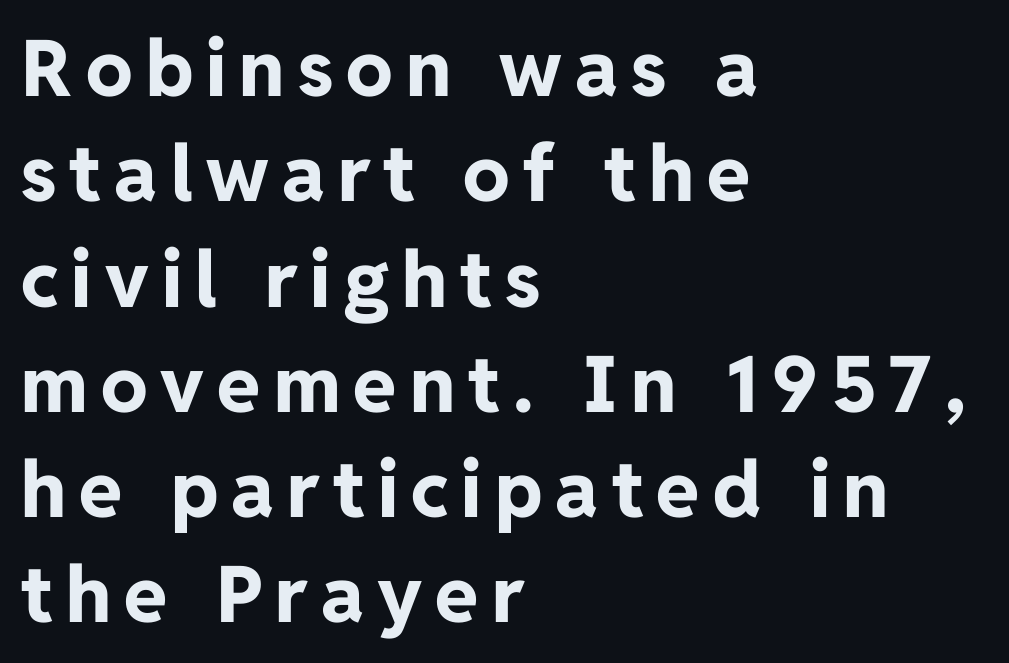
The image shows 78 px bold sans-serif type, upright; set left-aligned, normal line spacing (1.35x), not underlined; low stroke contrast and a medium x-height.
